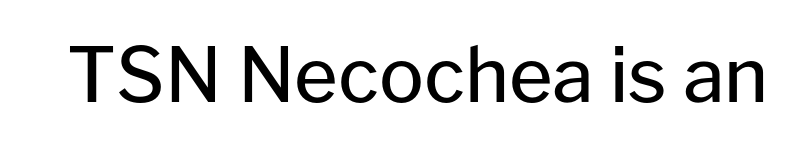
The image shows 75 px regular-weight sans-serif type, upright; set normal letter spacing, not underlined; low stroke contrast and a medium x-height.
